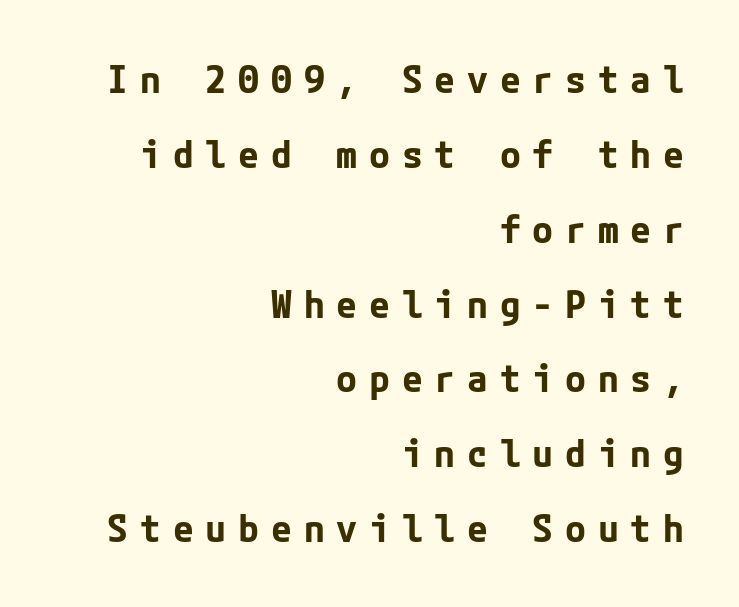
{"serif": "no", "italic": "no", "bold": "yes", "weight": "bold", "width": "normal", "stroke_contrast": "low", "x_height": "medium", "underline": "no", "align": "right", "line_spacing": "loose", "line_spacing_ratio": 1.97, "letter_spacing": "wide", "letter_spacing_em": 0.31, "glyph_px": 38}
